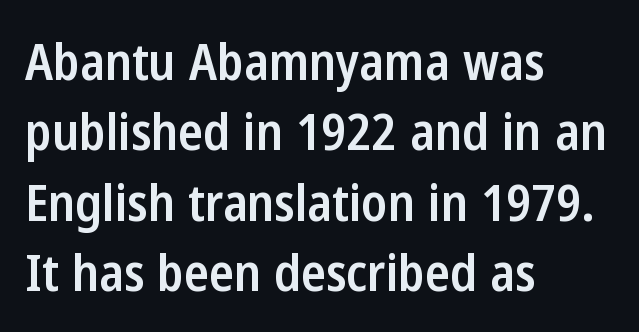
Descenders are the only things crossing below the line. A typesetter would call this proportional, since set widths differ per character. One-word summary of the alignment: left. A sans-serif font was chosen for this passage.
